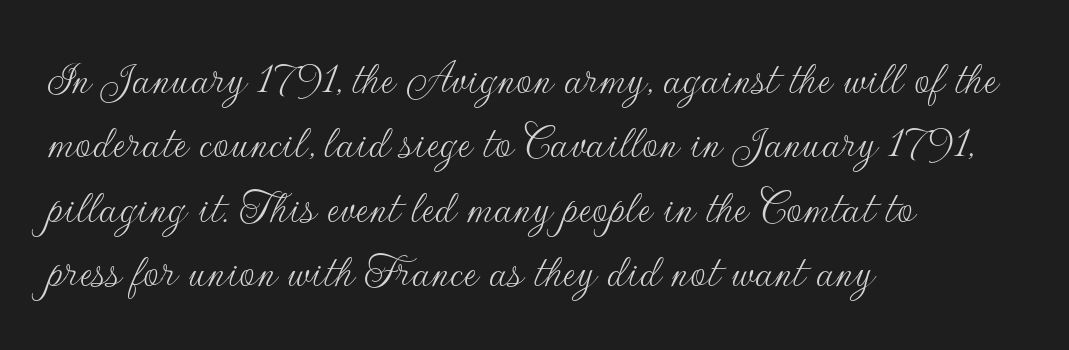
{"serif": "no", "bold": "no", "weight": "thin", "width": "normal", "stroke_contrast": "low", "x_height": "small", "monospaced": "no", "underline": "no", "align": "left", "line_spacing": "normal", "line_spacing_ratio": 1.29, "letter_spacing": "normal", "letter_spacing_em": 0.0, "glyph_px": 50}
